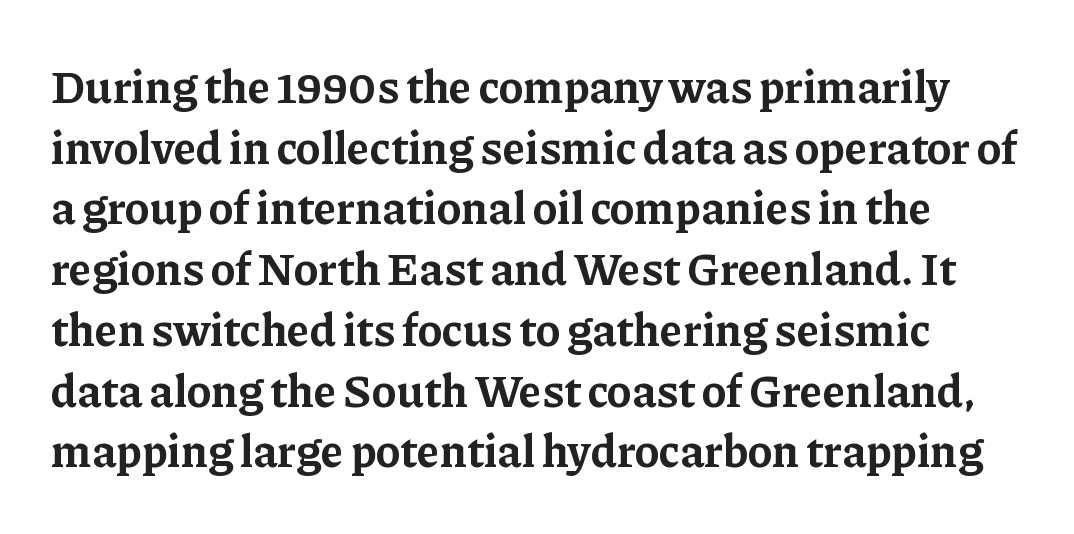
{"serif": "yes", "italic": "no", "bold": "yes", "weight": "bold", "width": "normal", "stroke_contrast": "low", "x_height": "medium", "monospaced": "no", "underline": "no", "line_spacing": "normal", "line_spacing_ratio": 1.32, "letter_spacing": "normal", "letter_spacing_em": 0.0, "glyph_px": 46}
